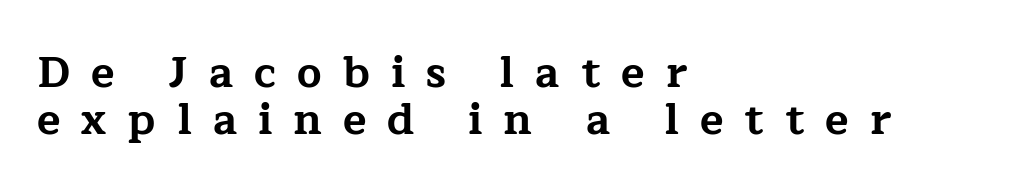
{"serif": "yes", "italic": "no", "bold": "yes", "weight": "bold", "width": "wide", "stroke_contrast": "low", "x_height": "medium", "monospaced": "no", "underline": "no", "align": "left", "line_spacing": "tight", "line_spacing_ratio": 1.09, "letter_spacing": "wide", "letter_spacing_em": 0.49, "glyph_px": 43}
